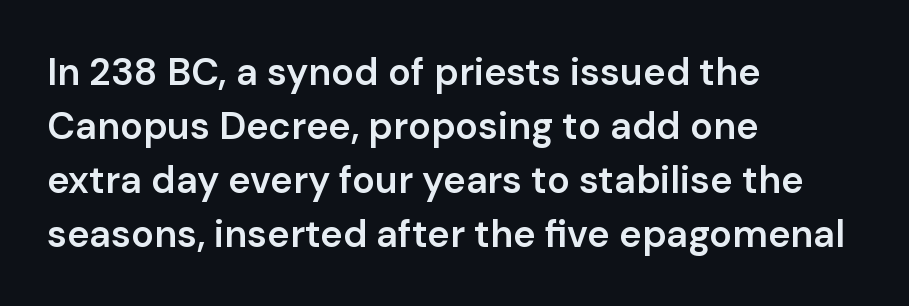
{"serif": "no", "italic": "no", "bold": "semi", "weight": "semibold", "width": "normal", "stroke_contrast": "low", "x_height": "medium", "monospaced": "no", "underline": "no", "align": "left", "line_spacing": "normal", "line_spacing_ratio": 1.42, "letter_spacing": "normal", "letter_spacing_em": 0.0, "glyph_px": 38}
